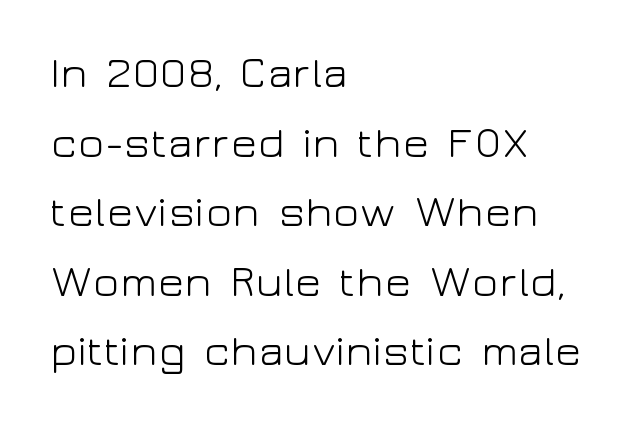
{"serif": "no", "italic": "no", "bold": "no", "weight": "light", "width": "wide", "stroke_contrast": "low", "x_height": "medium", "monospaced": "no", "underline": "no", "align": "left", "line_spacing": "normal", "line_spacing_ratio": 1.58, "letter_spacing": "normal", "letter_spacing_em": 0.0, "glyph_px": 44}
